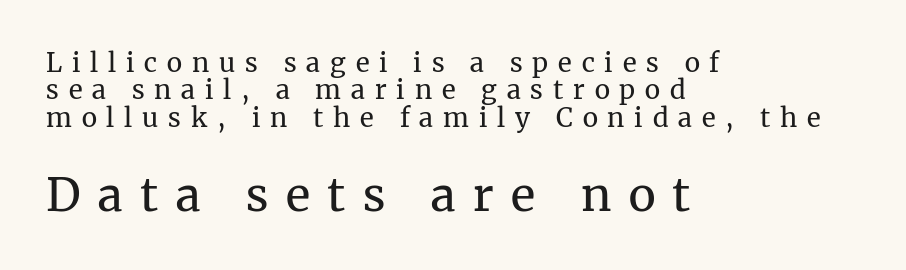
{"serif": "yes", "italic": "no", "bold": "no", "weight": "regular", "width": "normal", "stroke_contrast": "medium", "x_height": "medium", "monospaced": "no", "underline": "no", "align": "left", "line_spacing": "tight", "line_spacing_ratio": 1.05, "letter_spacing": "wide", "letter_spacing_em": 0.38, "larger_block": "second", "size_ratio": 1.77, "glyph_px": 46}
